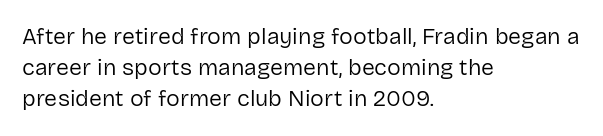
Q: Is the text bold? A: No.
Q: Is the text italic (slanted)? A: No, it is upright.
Q: Is the text underlined? A: No.
Q: How is the paragraph aligned? A: Left-aligned.
Q: Is the spacing between letters normal or unusually wide? A: Normal.
Q: Is the spacing between lines tight, normal or loose? A: Normal.
